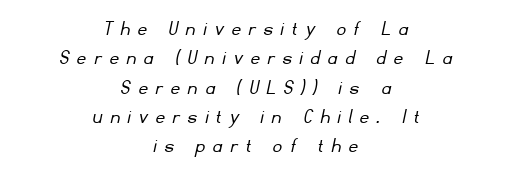
Q: Is the text bold? A: No.
Q: Is the text underlined? A: No.
Q: How is the paragraph aligned? A: Centered.
Q: Is the spacing between letters normal or unusually wide? A: Unusually wide.
Q: Is the spacing between lines tight, normal or loose? A: Normal.
